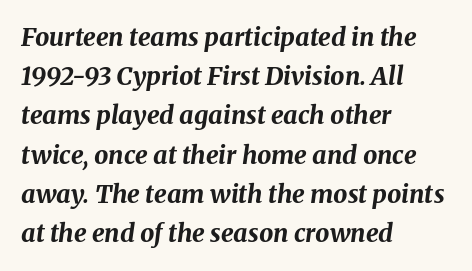
{"italic": "yes", "lean": "right", "slant_degrees": 8, "bold": "yes", "underline": "no", "align": "left", "line_spacing": "normal", "line_spacing_ratio": 1.57, "letter_spacing": "normal", "letter_spacing_em": 0.0, "glyph_px": 25}
